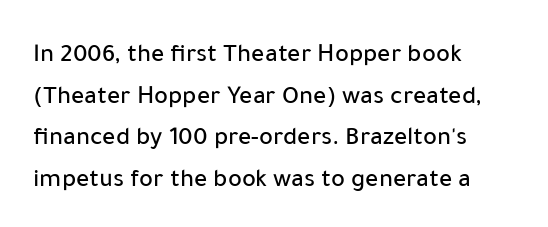
{"italic": "no", "underline": "no", "align": "left", "line_spacing": "normal", "line_spacing_ratio": 1.6, "letter_spacing": "normal", "letter_spacing_em": 0.0, "glyph_px": 26}
